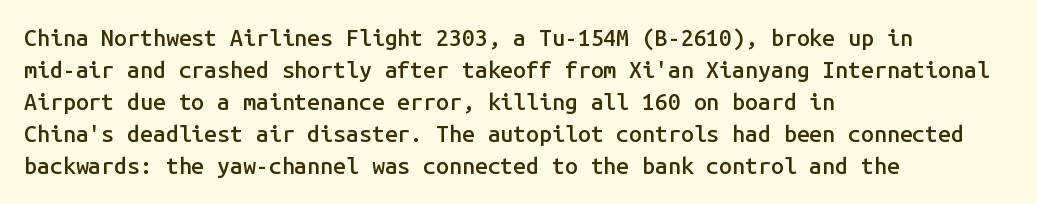
The image shows 23 px text type, upright; set left-aligned, normal line spacing (1.39x), normal letter spacing, not underlined.
